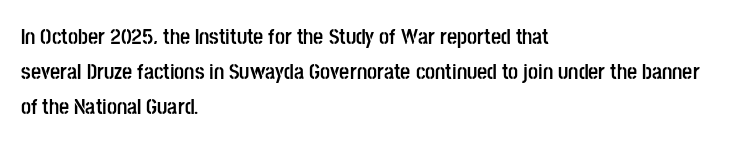
Q: Is the text bold? A: Yes.
Q: Is the text italic (slanted)? A: No, it is upright.
Q: Is the text underlined? A: No.
Q: How is the paragraph aligned? A: Left-aligned.
Q: Is the spacing between letters normal or unusually wide? A: Normal.
Q: Is the spacing between lines tight, normal or loose? A: Normal.
